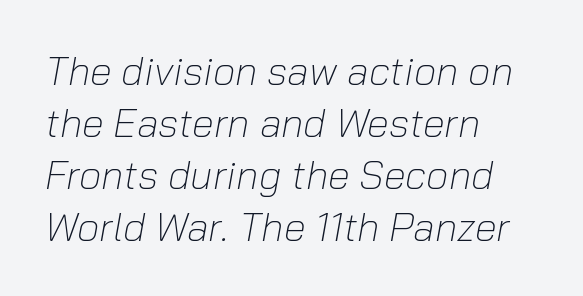
The image shows 40 px light type, italic (leaning right); set left-aligned, normal line spacing (1.3x), normal letter spacing, not underlined; low stroke contrast and a medium x-height.
